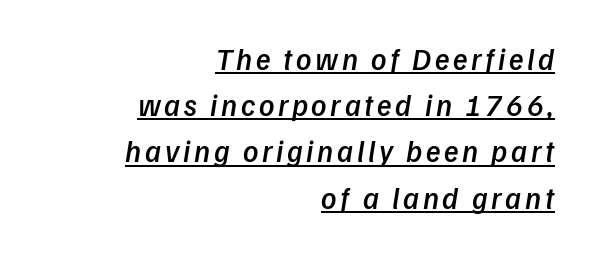
A typesetter would call this proportional, since set widths differ per character. The rendering anchors every line to the right-hand side. Like a heading marked for emphasis, these lines bear an underscore. The vertical gap from one line to the next is medium. The characters look somewhat weighty, a semibold short of true bold.
